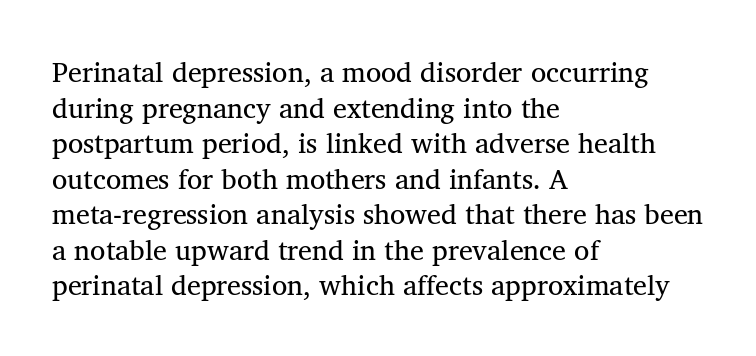
The leading is moderate, giving the passage an even texture. Old-style or modern, the face here clearly has serifs. Anything drawn beneath the words? Only blank space. If you drew a ruler down the left edge, every line would touch it. Weight: not bold — regular or lighter.
